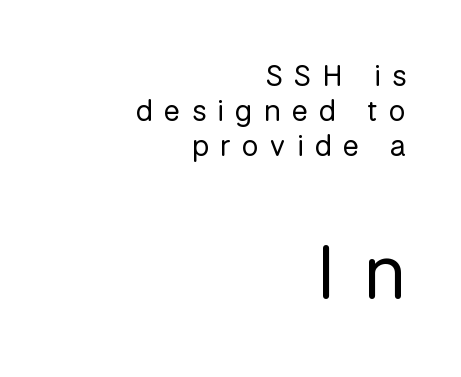
Decoration check: the copy has no underline. Regarding serifs, this sample does without them. A roman cut, with each character standing at attention. Character widths vary here, with narrow letters taking less room than wide ones. Size contrast runs from small at the top to large at the bottom. Nothing heavy about these letters — not bold at all.
